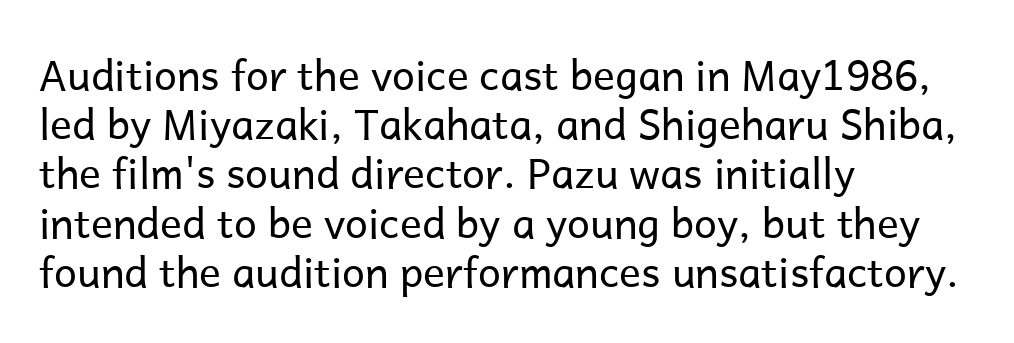
{"serif": "no", "italic": "no", "bold": "no", "weight": "regular", "width": "normal", "stroke_contrast": "low", "x_height": "medium", "monospaced": "no", "underline": "no", "align": "left", "line_spacing_ratio": 1.2, "letter_spacing": "normal", "letter_spacing_em": 0.0, "glyph_px": 41}
